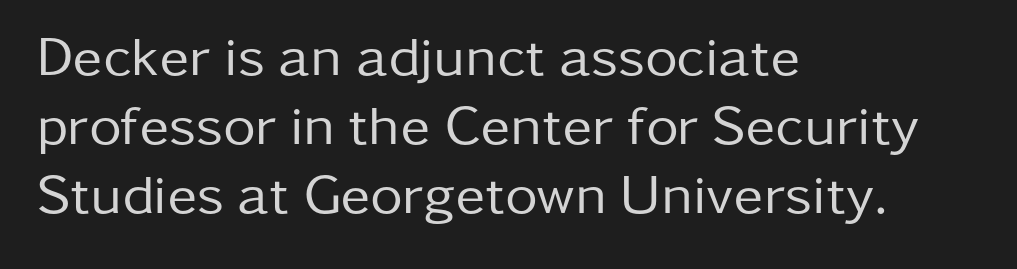
Do the letters lean? They stand straight. Compared with typical body copy, the letter spacing here is the same. Think of a printed novel: that variable character pitch is what you see here. The letterforms sit at book weight or below. If you drew a ruler down the left edge, every line would touch it. Letters rest on an invisible, unmarked baseline.
